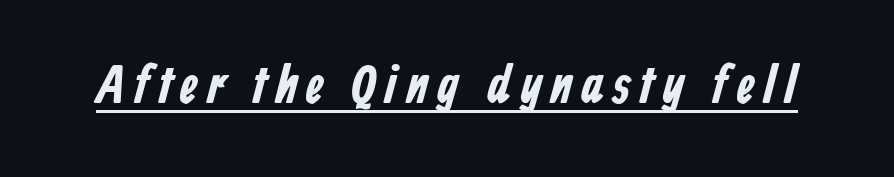
The image shows 54 px bold, condensed sans-serif type; set underlined; low stroke contrast and a medium x-height.
